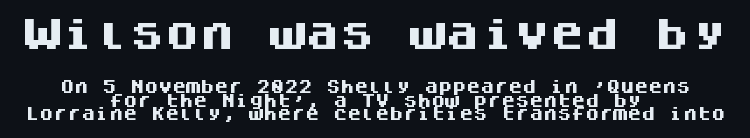
The strokes are fattened all the way to bold. I'd call this a sans setting — the letters go barefoot. The foot of each line stays bare and open. Top chunk: large. Bottom chunk: small. Ascenders rise straight up at ninety degrees. You could barely slide anything between these rows.
